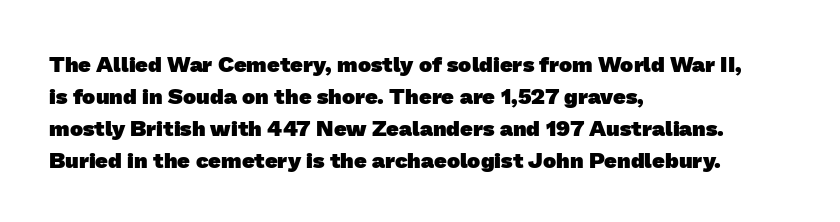
The image shows 22 px bold type; set left-aligned, normal line spacing (1.45x), normal letter spacing, not underlined.
